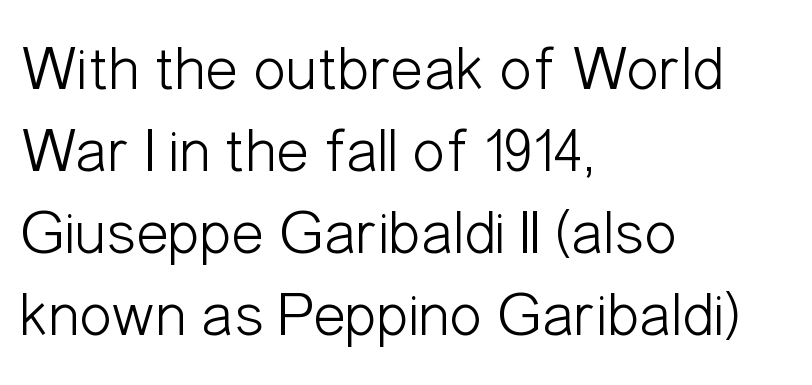
{"serif": "no", "italic": "no", "bold": "no", "weight": "light", "width": "condensed", "stroke_contrast": "low", "x_height": "medium", "monospaced": "no", "underline": "no", "align": "left", "line_spacing": "normal", "line_spacing_ratio": 1.32, "letter_spacing": "normal", "letter_spacing_em": 0.0, "glyph_px": 62}
